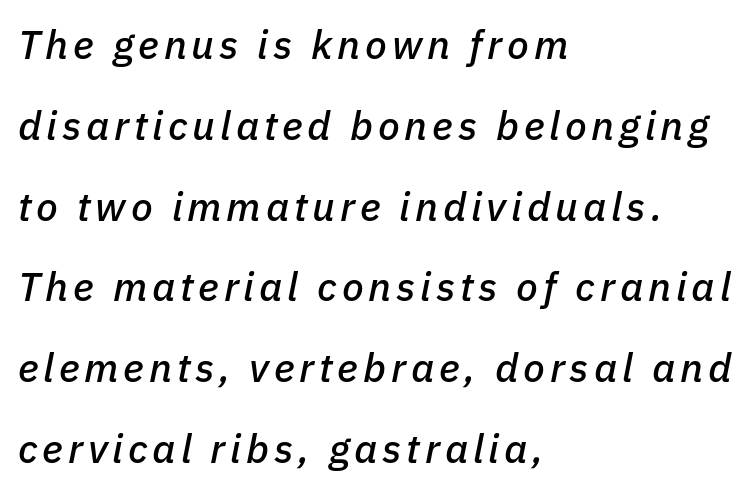
{"italic": "yes", "lean": "right", "slant_degrees": 11, "width": "normal", "stroke_contrast": "low", "x_height": "medium", "monospaced": "no", "underline": "no", "align": "left", "line_spacing": "loose", "line_spacing_ratio": 2.02, "glyph_px": 40}
